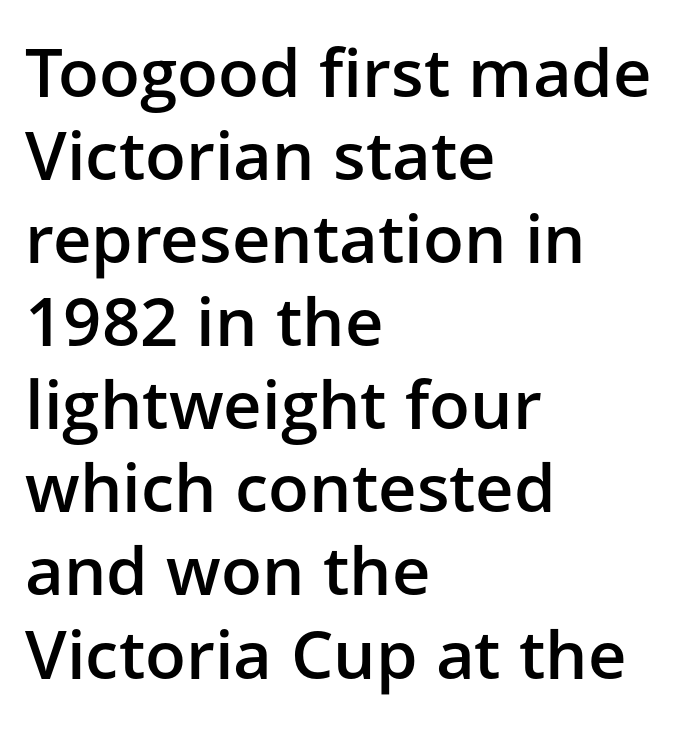
The face used here is proportionally spaced, like ordinary book or web type. Font category for this specimen: sans-serif. Glyph-to-glyph distance matches everyday printed text. A roman cut, with each character standing at attention. This is the in-between weight designers call semibold or demi. The passage shown is not underscored anywhere.
